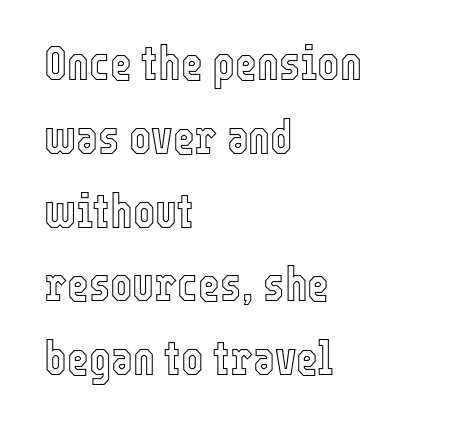
{"italic": "no", "width": "condensed", "x_height": "medium", "monospaced": "no", "underline": "no", "align": "left", "line_spacing": "normal", "line_spacing_ratio": 1.57, "letter_spacing": "normal", "letter_spacing_em": 0.0, "glyph_px": 47}
